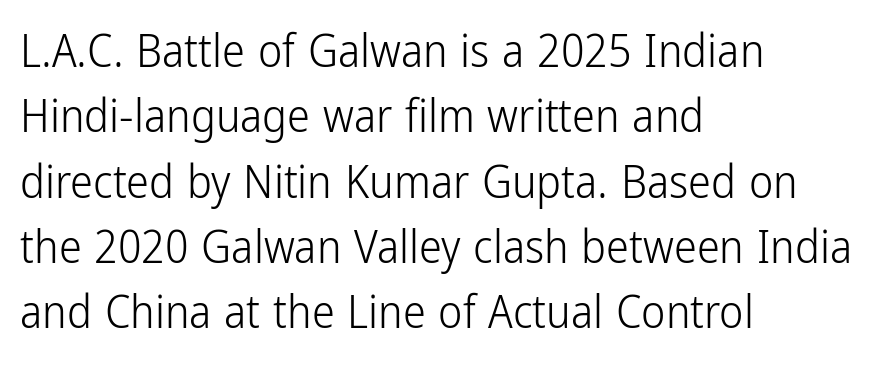
Q: Is the text bold? A: No.
Q: Is the text italic (slanted)? A: No, it is upright.
Q: Is the typeface a serif or a sans-serif typeface? A: Sans-serif.
Q: Is the text underlined? A: No.
Q: How is the paragraph aligned? A: Left-aligned.
Q: Is the spacing between letters normal or unusually wide? A: Normal.
Q: Is the spacing between lines tight, normal or loose? A: Normal.
Q: Width (condensed, normal, or wide)? A: Condensed.
Q: Stroke contrast? A: Low.
Q: x-height? A: Medium.
Q: Monospaced? A: No.
